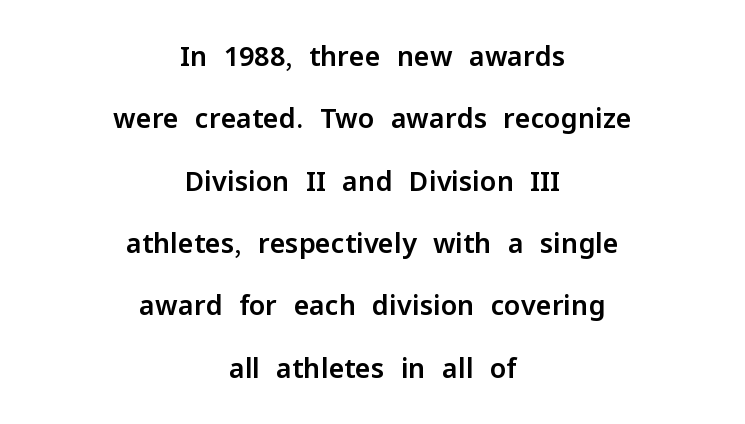
Q: Is the text italic (slanted)? A: No, it is upright.
Q: Is the text underlined? A: No.
Q: How is the paragraph aligned? A: Centered.
Q: Is the spacing between letters normal or unusually wide? A: Normal.
Q: Is the spacing between lines tight, normal or loose? A: Loose.
